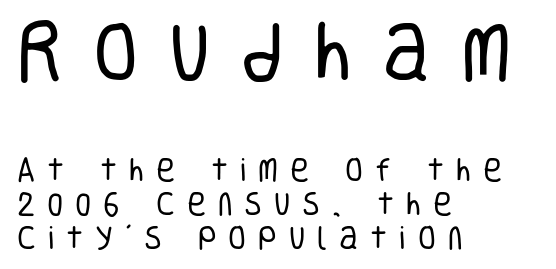
Q: Is the text bold? A: No.
Q: Is the text italic (slanted)? A: No, it is upright.
Q: Is the typeface a serif or a sans-serif typeface? A: Sans-serif.
Q: Is the text underlined? A: No.
Q: How is the paragraph aligned? A: Left-aligned.
Q: Is the spacing between letters normal or unusually wide? A: Unusually wide.
Q: Is the spacing between lines tight, normal or loose? A: Normal.
Q: Which block of text is set in a larger size, the first (top) or the second (bottom)? A: The first (top) one.
Q: Width (condensed, normal, or wide)? A: Condensed.
Q: Stroke contrast? A: Low.
Q: x-height? A: Large.
Q: Monospaced? A: No.
